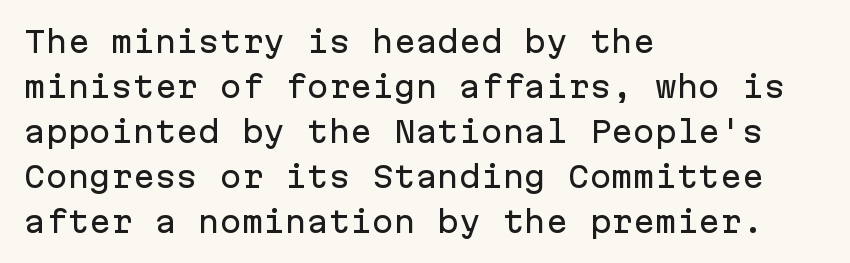
Q: Is the text italic (slanted)? A: No, it is upright.
Q: Is the typeface a serif or a sans-serif typeface? A: Sans-serif.
Q: Is the text underlined? A: No.
Q: How is the paragraph aligned? A: Left-aligned.
Q: Is the spacing between letters normal or unusually wide? A: Normal.
Q: Is the spacing between lines tight, normal or loose? A: Normal.
Q: Width (condensed, normal, or wide)? A: Normal.
Q: Stroke contrast? A: Low.
Q: x-height? A: Medium.
Q: Monospaced? A: Yes.
